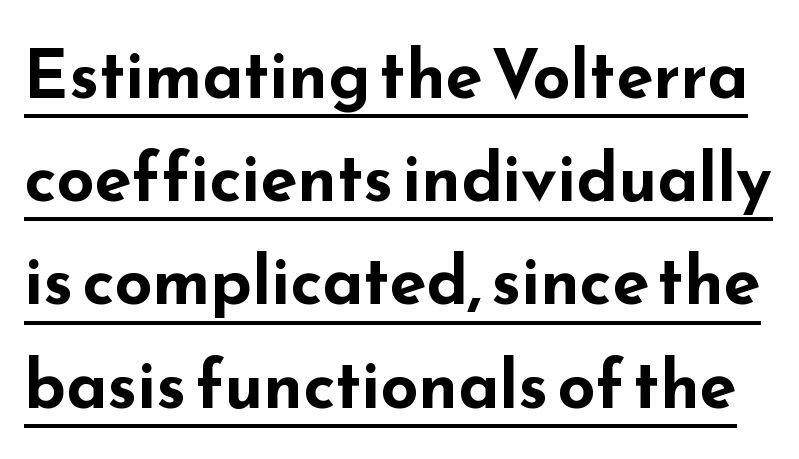
Q: Is the text bold? A: Yes.
Q: Is the text italic (slanted)? A: No, it is upright.
Q: Is the typeface a serif or a sans-serif typeface? A: Sans-serif.
Q: Is the text underlined? A: Yes.
Q: Is the spacing between letters normal or unusually wide? A: Normal.
Q: Is the spacing between lines tight, normal or loose? A: Normal.
Q: Width (condensed, normal, or wide)? A: Wide.
Q: Stroke contrast? A: Low.
Q: x-height? A: Small.
Q: Monospaced? A: No.
